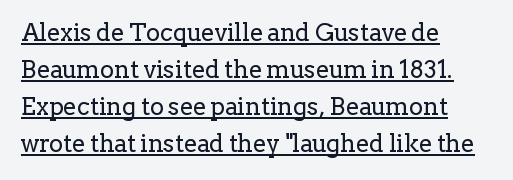
The image shows 24 px text type, upright; set left-aligned, normal line spacing (1.54x), normal letter spacing, underlined.
